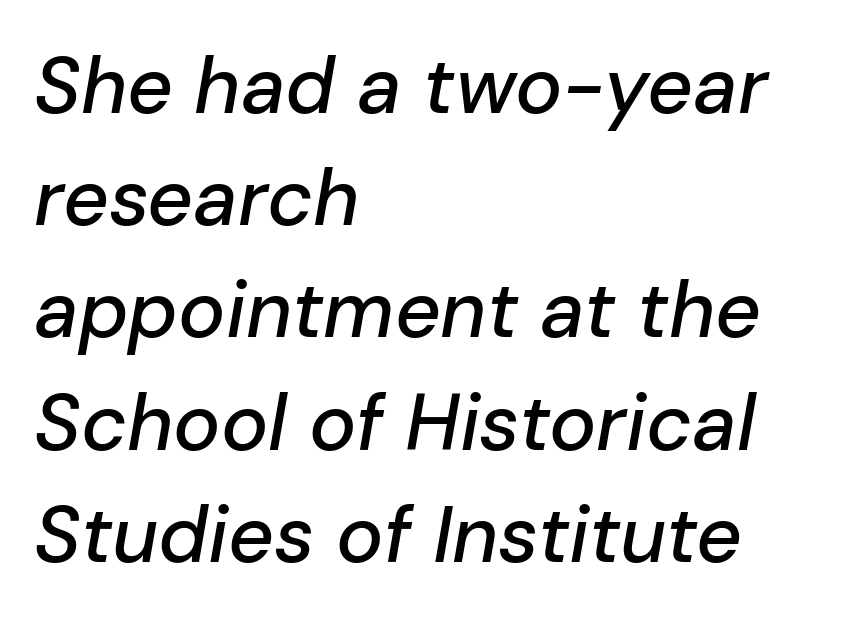
{"italic": "yes", "lean": "right", "slant_degrees": 10, "width": "normal", "stroke_contrast": "low", "x_height": "medium", "monospaced": "no", "underline": "no", "align": "left", "line_spacing": "normal", "line_spacing_ratio": 1.42, "letter_spacing": "normal", "letter_spacing_em": 0.0, "glyph_px": 79}
